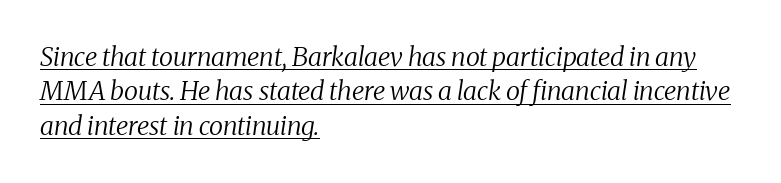
Q: Is the text bold? A: No.
Q: Is the text italic (slanted)? A: Yes, it leans right by about 8 degrees.
Q: Is the text underlined? A: Yes.
Q: How is the paragraph aligned? A: Left-aligned.
Q: Is the spacing between letters normal or unusually wide? A: Normal.
Q: Is the spacing between lines tight, normal or loose? A: Normal.
